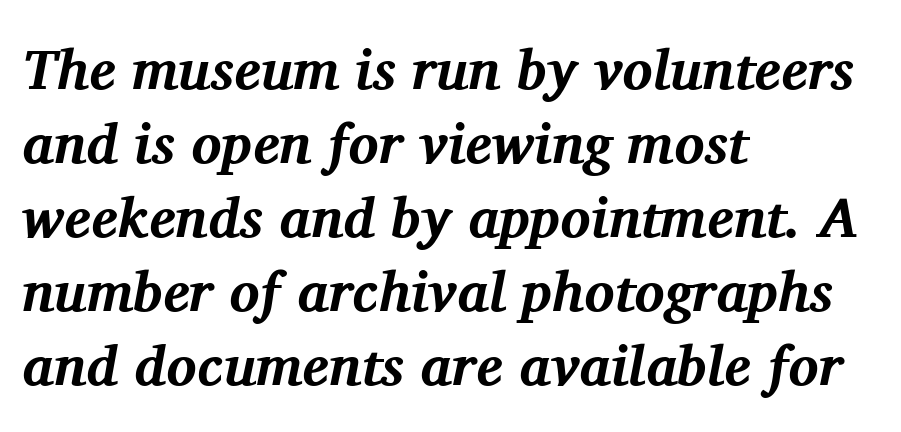
{"serif": "yes", "italic": "yes", "lean": "right", "slant_degrees": 11, "bold": "yes", "weight": "bold", "width": "normal", "stroke_contrast": "medium", "x_height": "medium", "monospaced": "no", "underline": "no", "align": "left", "line_spacing": "normal", "line_spacing_ratio": 1.32, "letter_spacing": "normal", "letter_spacing_em": 0.0, "glyph_px": 56}
